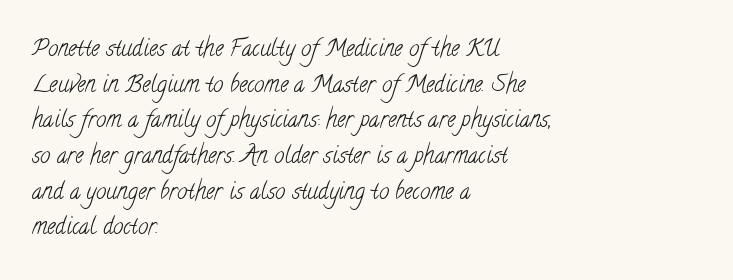
Which margin do the lines hug? The left one — the right edge is uneven. What stands out about the letter spacing? Nothing — it is the standard amount. One glance says typical: line gaps are just what's usual. Check under the words: just untouched page. Weight class: somewhere from thin through regular.
